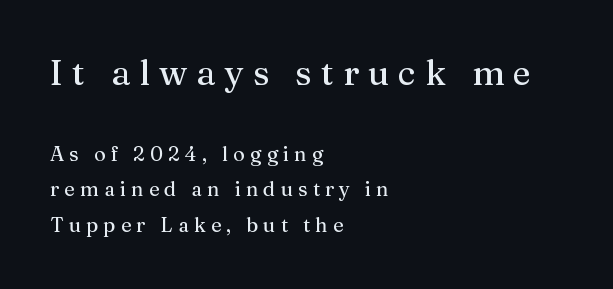
{"serif": "yes", "italic": "no", "width": "normal", "stroke_contrast": "medium", "x_height": "medium", "monospaced": "no", "underline": "no", "align": "left", "line_spacing_ratio": 1.79, "letter_spacing": "wide", "letter_spacing_em": 0.26, "larger_block": "first", "size_ratio": 1.75, "glyph_px": 35}
